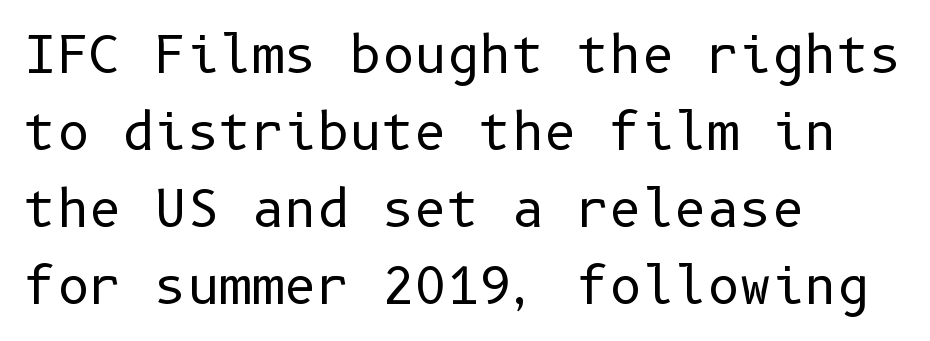
This sample uses plain, unmodified letter spacing. Which margin do the lines hug? The left one — the right edge is uneven. The characters display no serif detailing; their extremities are plain. Every stem runs plumb, perpendicular to the baseline. In terms of leading, this rendering sits right in the middle. Each row of text sits above clean, open space.
